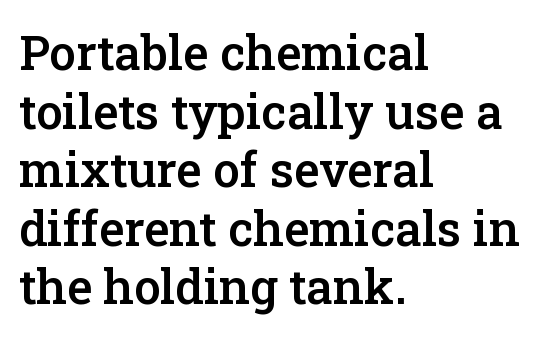
{"serif": "yes", "italic": "no", "bold": "semi", "weight": "semibold", "width": "normal", "stroke_contrast": "low", "x_height": "medium", "monospaced": "no", "underline": "no", "align": "left", "line_spacing_ratio": 1.22, "letter_spacing": "normal", "letter_spacing_em": 0.0, "glyph_px": 48}
